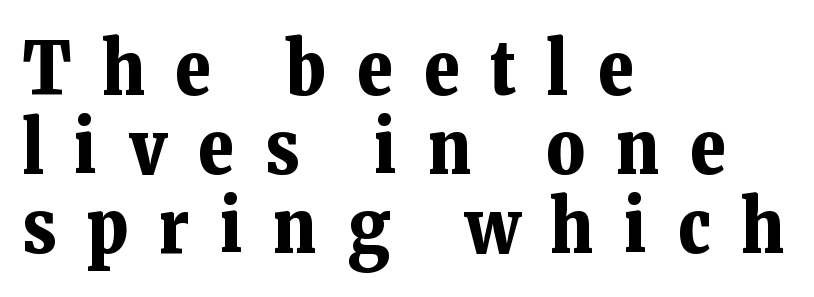
Is this a sans? No — the strokes have serifs. Check the space under the baseline: it is left empty. Nope, not italic — everything's standing straight. Students, observe: this is what under-led, compact text looks like. Character widths vary here, with narrow letters taking less room than wide ones.
